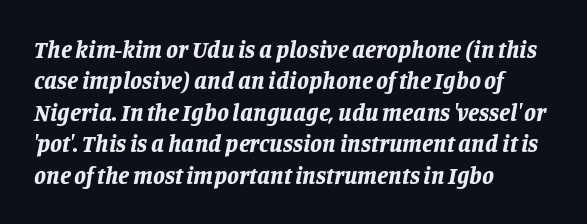
Q: Is the text bold? A: Yes.
Q: Is the text italic (slanted)? A: Yes, it leans right by about 11 degrees.
Q: Is the text underlined? A: No.
Q: How is the paragraph aligned? A: Left-aligned.
Q: Is the spacing between letters normal or unusually wide? A: Normal.
Q: Is the spacing between lines tight, normal or loose? A: Normal.
